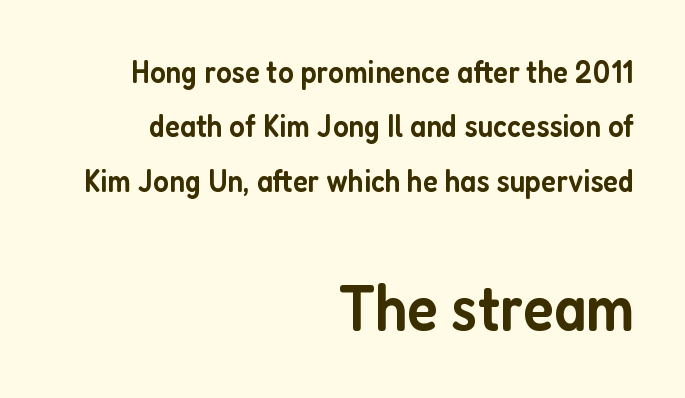
{"serif": "no", "italic": "no", "bold": "semi", "weight": "semibold", "width": "condensed", "stroke_contrast": "low", "x_height": "medium", "monospaced": "no", "underline": "no", "align": "right", "line_spacing": "normal", "line_spacing_ratio": 1.7, "letter_spacing": "normal", "letter_spacing_em": 0.0, "larger_block": "second", "size_ratio": 2.03, "glyph_px": 65}
